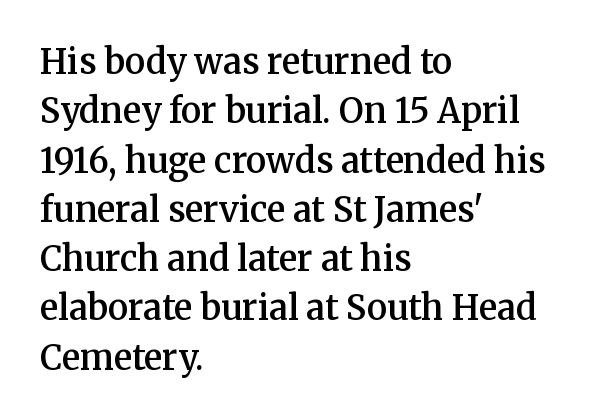
Q: Is the text bold? A: Semi-bold.
Q: Is the text italic (slanted)? A: No, it is upright.
Q: Is the typeface a serif or a sans-serif typeface? A: Serif.
Q: Is the text underlined? A: No.
Q: How is the paragraph aligned? A: Left-aligned.
Q: Is the spacing between letters normal or unusually wide? A: Normal.
Q: Is the spacing between lines tight, normal or loose? A: Normal.
Q: Width (condensed, normal, or wide)? A: Normal.
Q: Stroke contrast? A: Medium.
Q: x-height? A: Medium.
Q: Monospaced? A: No.
